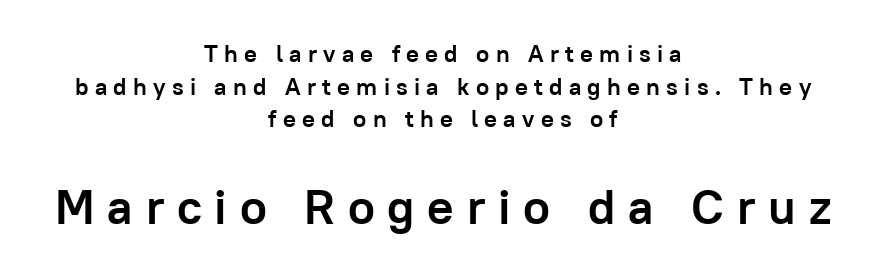
Q: Is the text bold? A: Yes.
Q: Is the text italic (slanted)? A: No, it is upright.
Q: Is the typeface a serif or a sans-serif typeface? A: Sans-serif.
Q: Is the text underlined? A: No.
Q: How is the paragraph aligned? A: Centered.
Q: Is the spacing between letters normal or unusually wide? A: Unusually wide.
Q: Is the spacing between lines tight, normal or loose? A: Normal.
Q: Which block of text is set in a larger size, the first (top) or the second (bottom)? A: The second (bottom) one.
Q: Width (condensed, normal, or wide)? A: Normal.
Q: Stroke contrast? A: Low.
Q: x-height? A: Medium.
Q: Monospaced? A: No.
